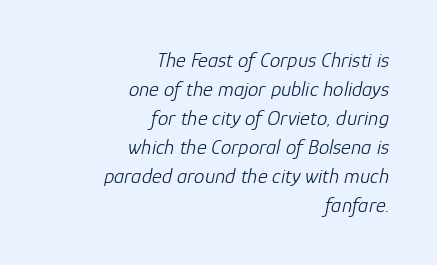
Q: Is the text bold? A: No.
Q: Is the text italic (slanted)? A: Yes, it leans right by about 12 degrees.
Q: Is the text underlined? A: No.
Q: How is the paragraph aligned? A: Right-aligned.
Q: Is the spacing between letters normal or unusually wide? A: Normal.
Q: Is the spacing between lines tight, normal or loose? A: Normal.
